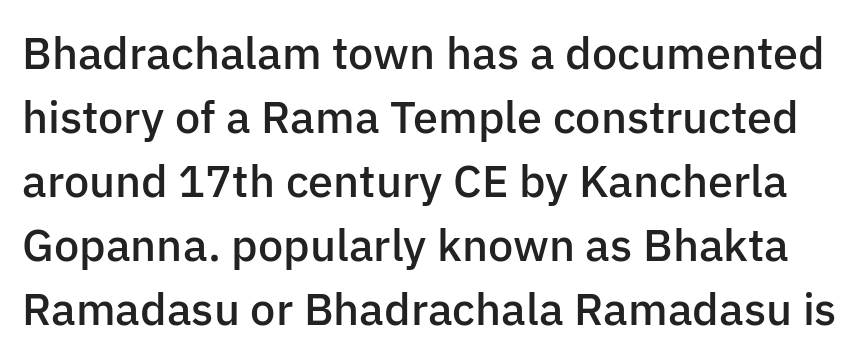
The image shows 45 px semibold sans-serif type, upright; set normal line spacing (1.42x), normal letter spacing, not underlined; low stroke contrast and a medium x-height.
